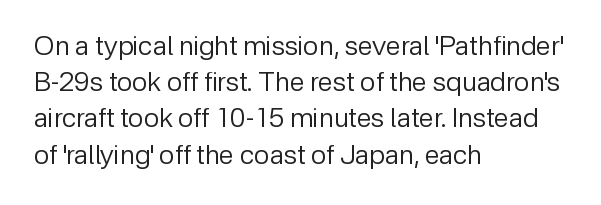
The strokes carry an ordinary text weight at most. Teacher's note: observe the even left margin — that is flush-left alignment. The lines sit at an ordinary, default distance from one another. Does extra space separate the letters? No, they use regular spacing. Posture: vertical. The specimen omits any rule beneath the text block's lines.
